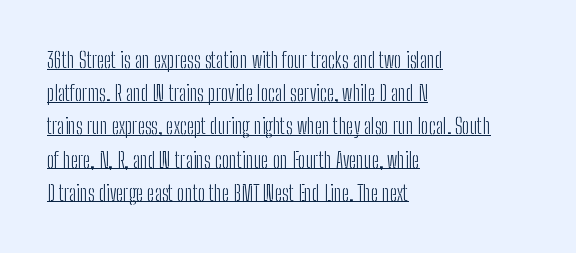
The image shows 21 px text type, upright; set left-aligned, normal line spacing (1.58x), normal letter spacing, underlined.
